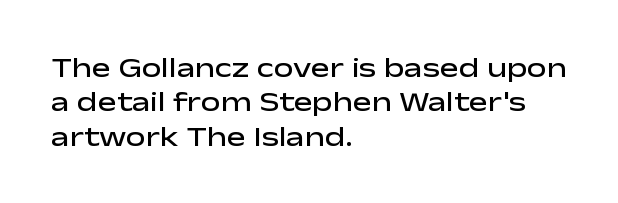
{"serif": "no", "italic": "no", "bold": "semi", "weight": "semibold", "width": "wide", "stroke_contrast": "low", "x_height": "medium", "monospaced": "no", "underline": "no", "align": "left", "line_spacing_ratio": 1.23, "letter_spacing": "normal", "letter_spacing_em": 0.0, "glyph_px": 28}
